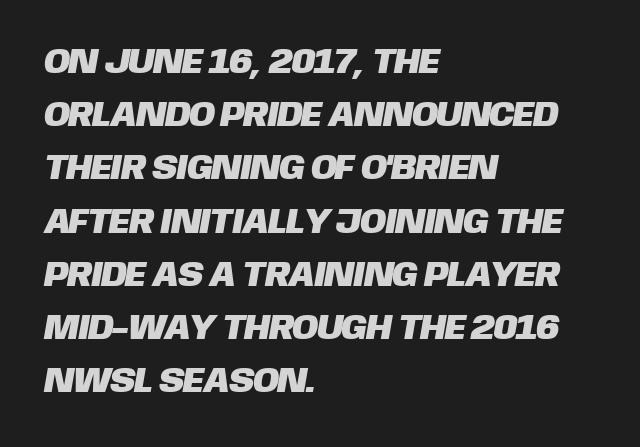
The image shows 35 px sans-serif type; set left-aligned, normal line spacing (1.52x), normal letter spacing, not underlined; low stroke contrast and a large x-height.
